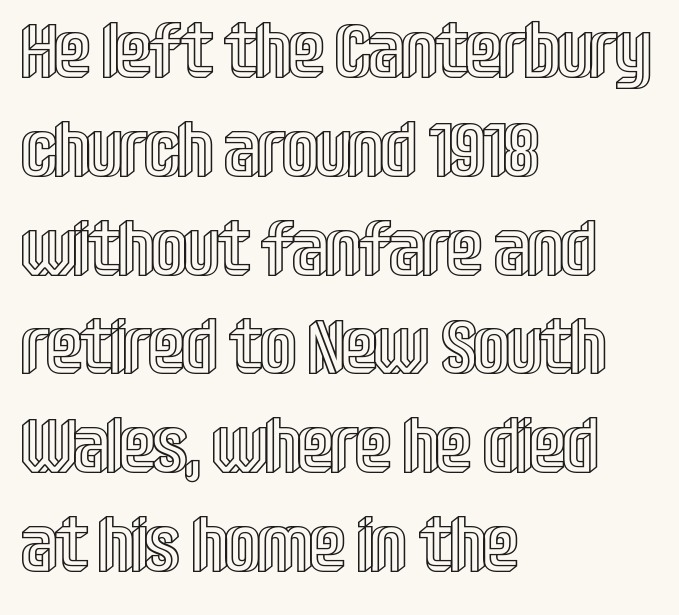
{"italic": "no", "width": "condensed", "x_height": "large", "monospaced": "no", "underline": "no", "align": "left", "line_spacing": "normal", "line_spacing_ratio": 1.3, "letter_spacing": "normal", "letter_spacing_em": 0.0, "glyph_px": 76}
